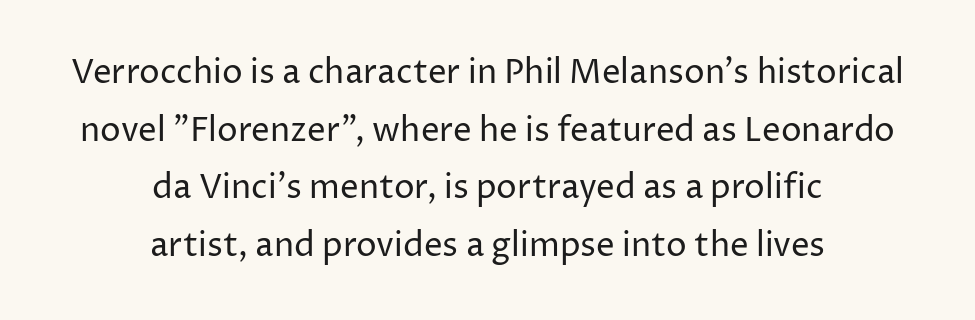
Q: Is the text bold? A: No.
Q: Is the text italic (slanted)? A: No, it is upright.
Q: Is the typeface a serif or a sans-serif typeface? A: Sans-serif.
Q: Is the text underlined? A: No.
Q: How is the paragraph aligned? A: Centered.
Q: Is the spacing between letters normal or unusually wide? A: Normal.
Q: Width (condensed, normal, or wide)? A: Normal.
Q: Stroke contrast? A: Low.
Q: x-height? A: Medium.
Q: Monospaced? A: No.
